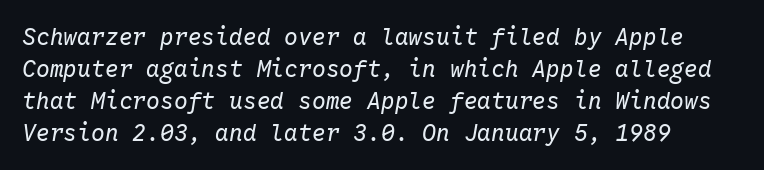
{"italic": "yes", "lean": "right", "slant_degrees": 10, "bold": "no", "underline": "no", "line_spacing": "normal", "line_spacing_ratio": 1.39, "letter_spacing": "normal", "letter_spacing_em": 0.0, "glyph_px": 23}
